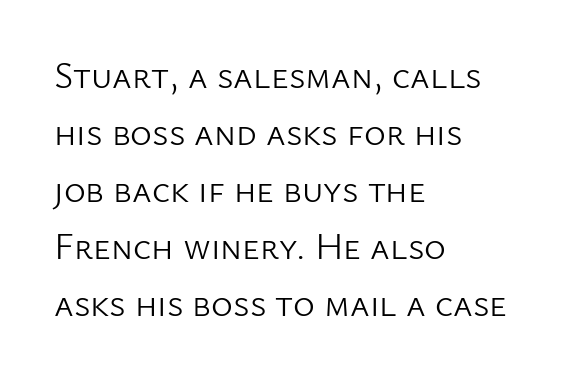
The lines in this sample share a left origin and differ only in where they stop. Default kerning and tracking; the words read as compact shapes. The font's upright variant was chosen for this text. The cut favours lightness, reaching ordinary text weight at its darkest.
